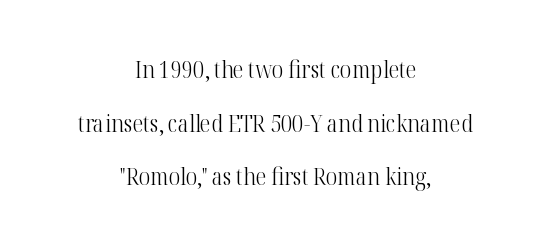
Q: Is the text bold? A: No.
Q: Is the text italic (slanted)? A: No, it is upright.
Q: Is the text underlined? A: No.
Q: How is the paragraph aligned? A: Centered.
Q: Is the spacing between letters normal or unusually wide? A: Normal.
Q: Is the spacing between lines tight, normal or loose? A: Loose.
